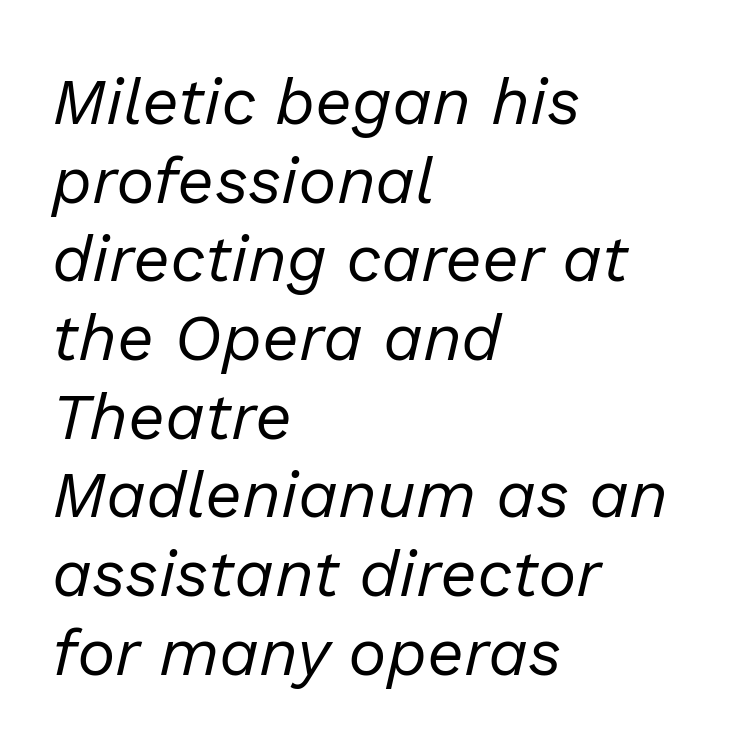
The image shows 65 px regular-weight type, italic (leaning right); set left-aligned, line spacing 1.21x, normal letter spacing, not underlined; low stroke contrast and a medium x-height.
